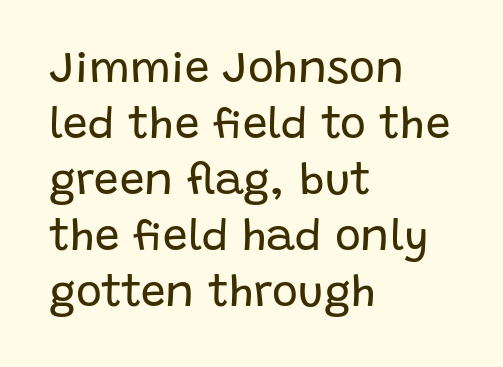
The image shows 44 px regular-weight sans-serif type, upright; set left-aligned, normal line spacing (1.27x), normal letter spacing, not underlined; low stroke contrast and a large x-height.
